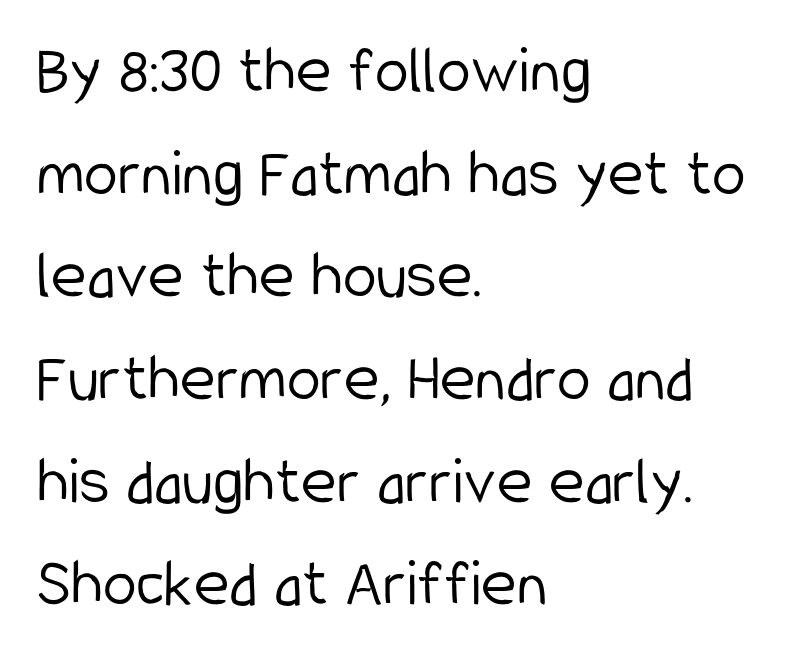
Check under the words: just untouched page. Unlike italic type, these characters show no tilt at all. Caption: multi-line text, flush left, ragged right. Each letter keeps its own natural width here, so spacing adapts to shape. Stroke terminals: plain, sans-serif.
